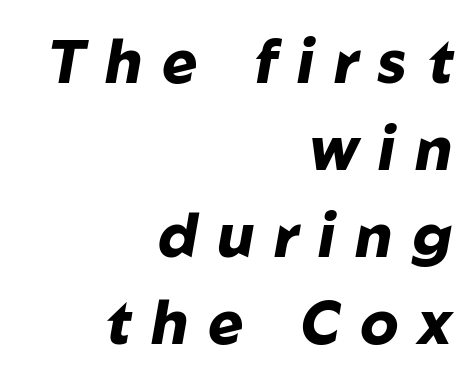
{"italic": "yes", "lean": "right", "slant_degrees": 10, "bold": "yes", "weight": "heavy", "width": "normal", "stroke_contrast": "low", "x_height": "medium", "monospaced": "no", "underline": "no", "align": "right", "line_spacing": "normal", "line_spacing_ratio": 1.45, "letter_spacing": "wide", "letter_spacing_em": 0.33, "glyph_px": 60}
